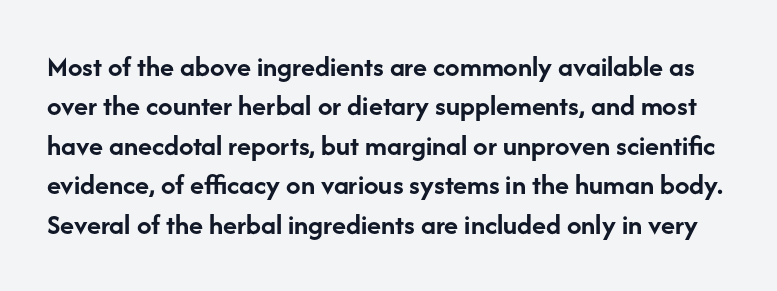
Q: Is the text bold? A: Yes.
Q: Is the text italic (slanted)? A: No, it is upright.
Q: Is the typeface a serif or a sans-serif typeface? A: Sans-serif.
Q: Is the text underlined? A: No.
Q: Is the spacing between letters normal or unusually wide? A: Normal.
Q: Is the spacing between lines tight, normal or loose? A: Normal.
Q: Width (condensed, normal, or wide)? A: Normal.
Q: Stroke contrast? A: Low.
Q: x-height? A: Medium.
Q: Monospaced? A: No.
